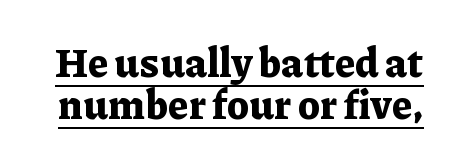
Q: Is the text bold? A: Yes.
Q: Is the text italic (slanted)? A: No, it is upright.
Q: Is the typeface a serif or a sans-serif typeface? A: Serif.
Q: Is the text underlined? A: Yes.
Q: Is the spacing between letters normal or unusually wide? A: Normal.
Q: Is the spacing between lines tight, normal or loose? A: Tight.
Q: Width (condensed, normal, or wide)? A: Normal.
Q: Stroke contrast? A: Low.
Q: x-height? A: Medium.
Q: Monospaced? A: No.
